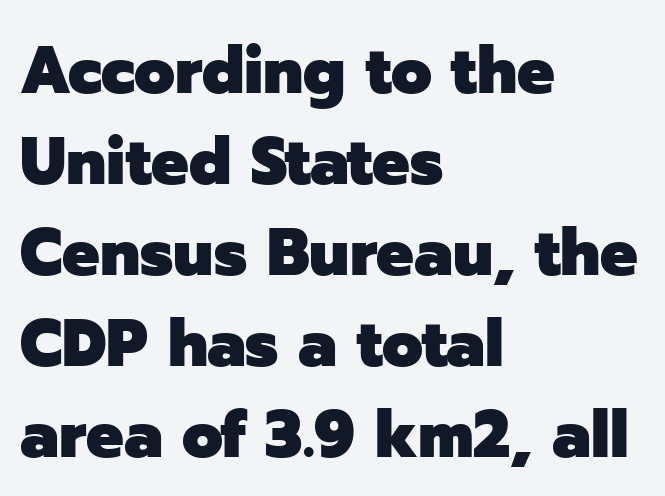
The image shows 66 px heavy sans-serif type, upright; set left-aligned, normal line spacing (1.38x), normal letter spacing, not underlined; low stroke contrast and a medium x-height.
